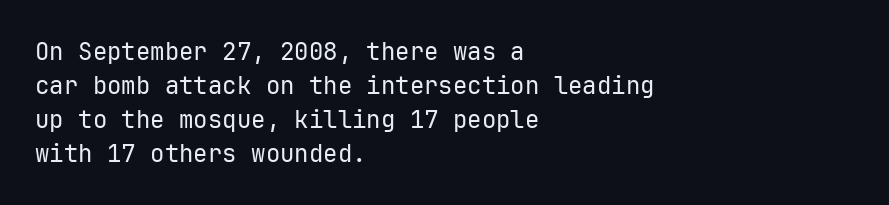
Q: Is the text bold? A: No.
Q: Is the text italic (slanted)? A: No, it is upright.
Q: Is the text underlined? A: No.
Q: How is the paragraph aligned? A: Left-aligned.
Q: Is the spacing between letters normal or unusually wide? A: Normal.
Q: Is the spacing between lines tight, normal or loose? A: Normal.
